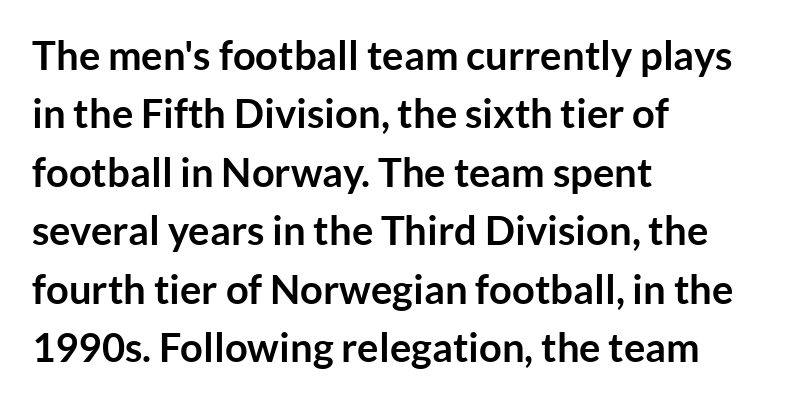
Layout note: lines flush left. Ordinary non-slanted type is in use. These lines sit exactly where default settings would place them. The face used here is proportionally spaced, like ordinary book or web type. Inter-character spacing is left at the font's built-in metrics. The foot of each line stays bare and open.
